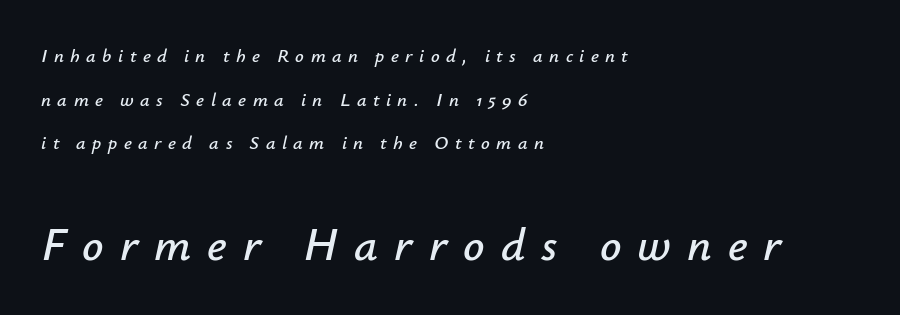
{"italic": "yes", "lean": "right", "slant_degrees": 12, "width": "normal", "stroke_contrast": "low", "x_height": "small", "monospaced": "no", "underline": "no", "align": "left", "line_spacing": "loose", "line_spacing_ratio": 2.3, "letter_spacing": "wide", "letter_spacing_em": 0.34, "larger_block": "second", "size_ratio": 2.47, "glyph_px": 47}
